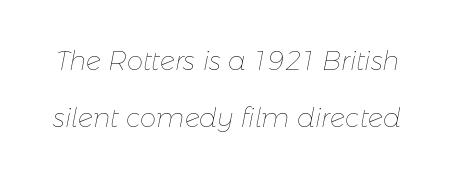
{"italic": "yes", "lean": "right", "slant_degrees": 11, "bold": "no", "underline": "no", "line_spacing": "loose", "line_spacing_ratio": 2.2, "letter_spacing": "normal", "letter_spacing_em": 0.0, "glyph_px": 26}
